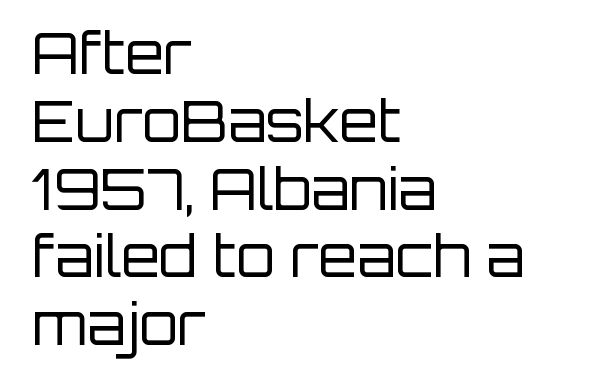
Q: Is the text bold? A: No.
Q: Is the text italic (slanted)? A: No, it is upright.
Q: Is the typeface a serif or a sans-serif typeface? A: Sans-serif.
Q: Is the text underlined? A: No.
Q: How is the paragraph aligned? A: Left-aligned.
Q: Is the spacing between letters normal or unusually wide? A: Normal.
Q: Width (condensed, normal, or wide)? A: Normal.
Q: Stroke contrast? A: Low.
Q: x-height? A: Large.
Q: Monospaced? A: No.
